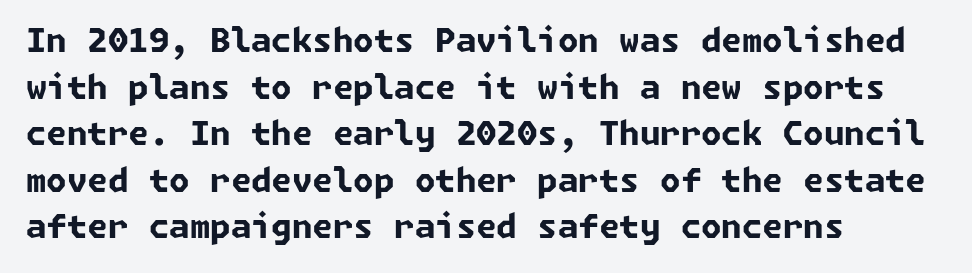
Has an underline been added? It has not. Typesetter's note: full bold, strokes at maximum text heaviness. Check where the strokes stop: nothing finishes them off — pure sans. The passage is arranged the way most books set body copy — flush left.
